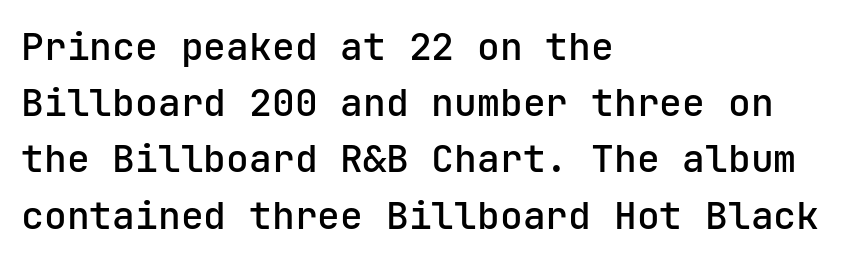
{"serif": "no", "italic": "no", "width": "normal", "stroke_contrast": "low", "x_height": "medium", "monospaced": "yes", "underline": "no", "align": "left", "line_spacing": "normal", "line_spacing_ratio": 1.48, "letter_spacing": "normal", "letter_spacing_em": 0.0, "glyph_px": 38}
